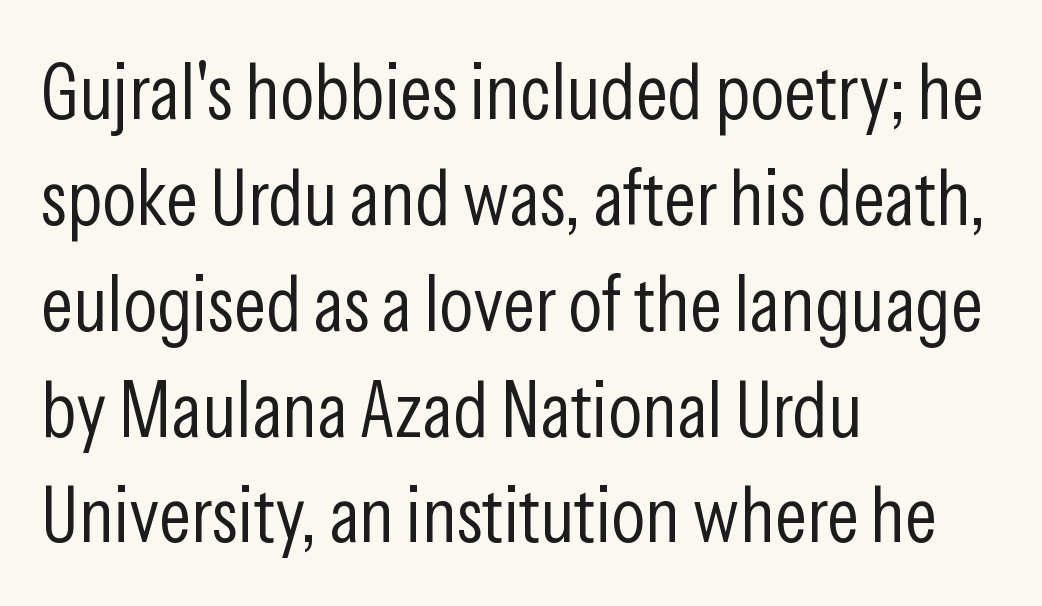
Q: Is the text bold? A: No.
Q: Is the text italic (slanted)? A: No, it is upright.
Q: Is the typeface a serif or a sans-serif typeface? A: Sans-serif.
Q: Is the text underlined? A: No.
Q: How is the paragraph aligned? A: Left-aligned.
Q: Is the spacing between letters normal or unusually wide? A: Normal.
Q: Is the spacing between lines tight, normal or loose? A: Normal.
Q: Width (condensed, normal, or wide)? A: Condensed.
Q: Stroke contrast? A: Low.
Q: x-height? A: Medium.
Q: Monospaced? A: No.
